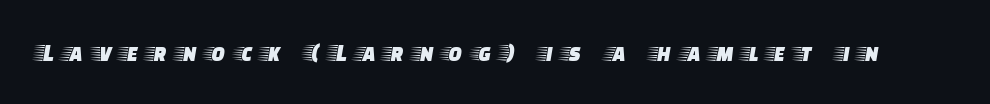
The image shows 25 px text type; set unusually wide letter spacing (+0.42 em), not underlined.
